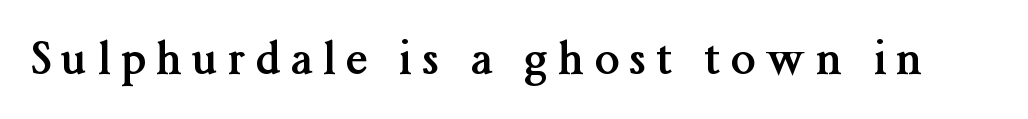
Q: Is the text bold? A: Yes.
Q: Is the text italic (slanted)? A: No, it is upright.
Q: Is the typeface a serif or a sans-serif typeface? A: Serif.
Q: Is the text underlined? A: No.
Q: Is the spacing between letters normal or unusually wide? A: Unusually wide.
Q: Width (condensed, normal, or wide)? A: Normal.
Q: Stroke contrast? A: Medium.
Q: x-height? A: Medium.
Q: Monospaced? A: No.
